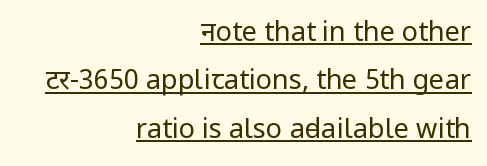
This sample uses plain, unmodified letter spacing. The cut favours lightness, reaching ordinary text weight at its darkest. Underline: present. Teacher's note: observe the even right margin — that is flush-right alignment. The typography opts for an upright posture over an oblique one.
